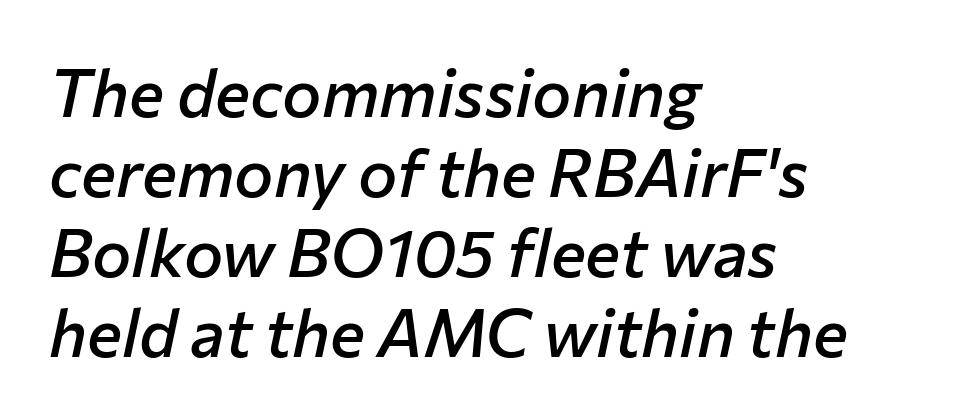
The image shows 66 px semibold type, italic (leaning right); set left-aligned, line spacing 1.21x, normal letter spacing, not underlined; low stroke contrast and a medium x-height.
